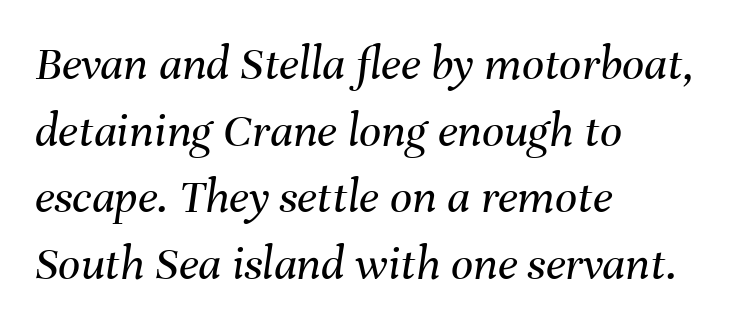
The image shows 49 px regular-weight type, italic (leaning right); set left-aligned, normal line spacing (1.36x), normal letter spacing, not underlined; medium stroke contrast and a medium x-height.
